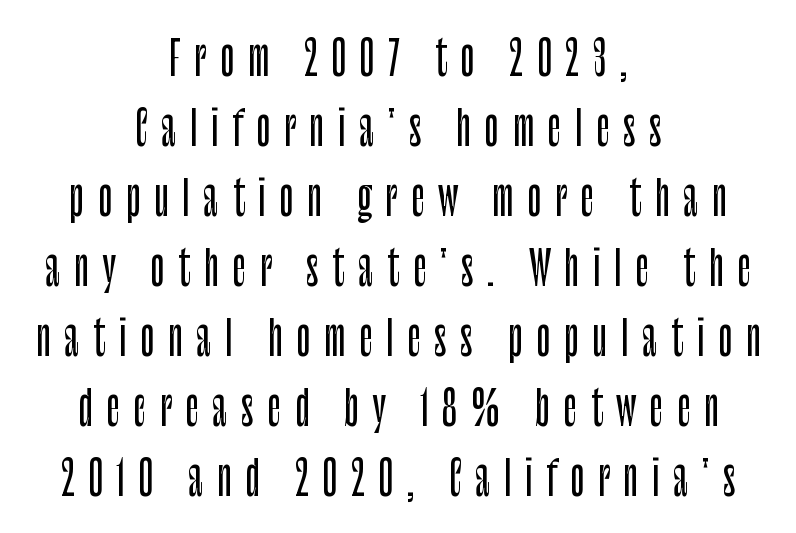
{"serif": "no", "italic": "no", "width": "condensed", "stroke_contrast": "low", "x_height": "large", "monospaced": "no", "underline": "no", "align": "center", "line_spacing": "normal", "line_spacing_ratio": 1.49, "letter_spacing": "wide", "letter_spacing_em": 0.29, "glyph_px": 47}
